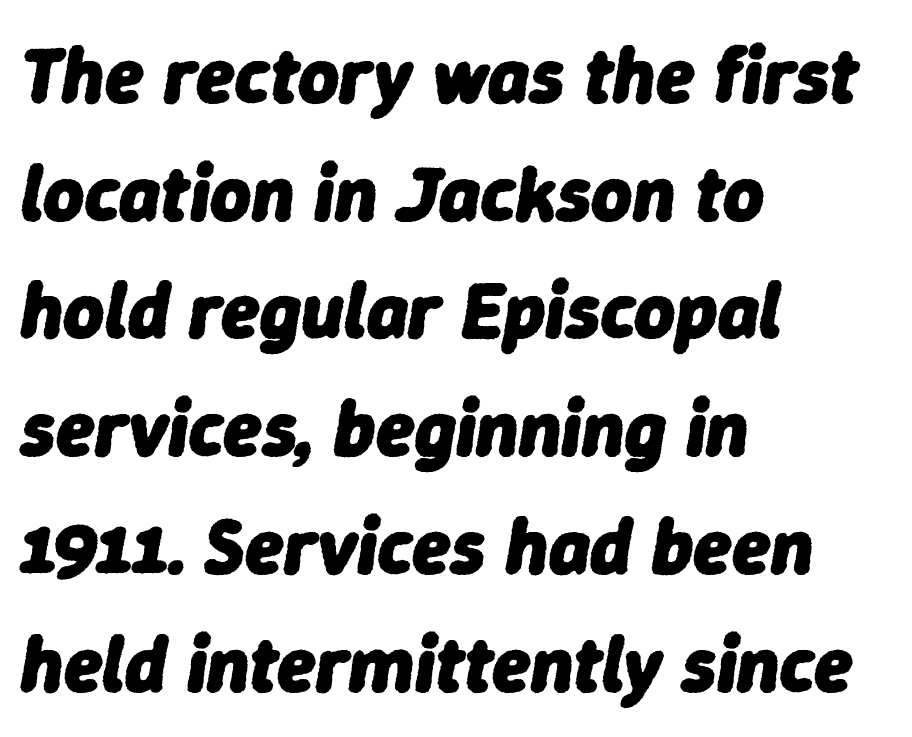
The image shows 79 px heavy type, italic (leaning right); set left-aligned, normal line spacing (1.49x), normal letter spacing, not underlined; low stroke contrast and a medium x-height.
